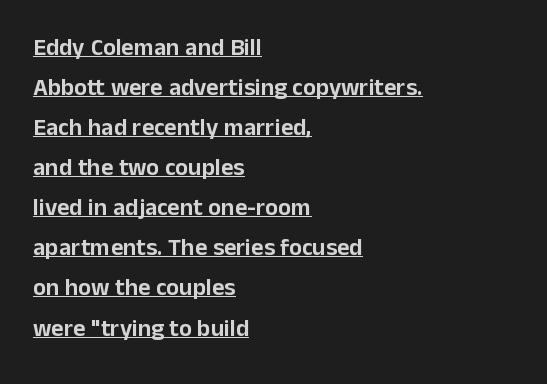
The image shows 24 px text type, upright; set left-aligned, normal line spacing (1.67x), normal letter spacing, underlined.
